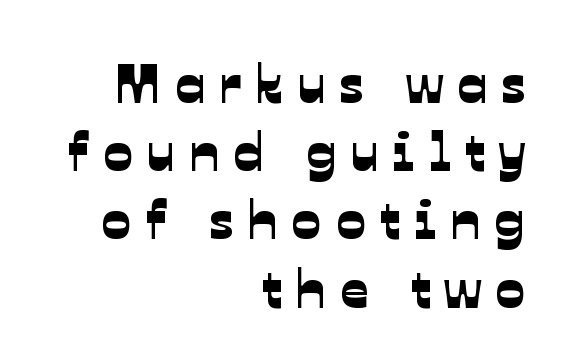
Q: Is the typeface a serif or a sans-serif typeface? A: Sans-serif.
Q: Is the text underlined? A: No.
Q: How is the paragraph aligned? A: Right-aligned.
Q: Is the spacing between letters normal or unusually wide? A: Unusually wide.
Q: Width (condensed, normal, or wide)? A: Normal.
Q: Stroke contrast? A: Low.
Q: x-height? A: Medium.
Q: Monospaced? A: No.
